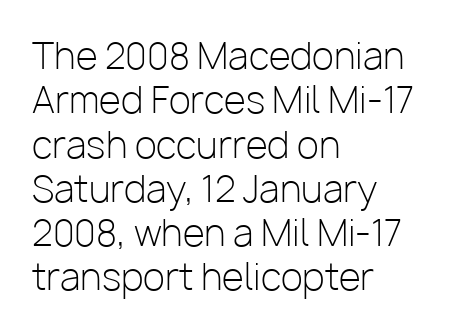
Q: Is the text bold? A: No.
Q: Is the text italic (slanted)? A: No, it is upright.
Q: Is the typeface a serif or a sans-serif typeface? A: Sans-serif.
Q: Is the text underlined? A: No.
Q: How is the paragraph aligned? A: Left-aligned.
Q: Is the spacing between letters normal or unusually wide? A: Normal.
Q: Width (condensed, normal, or wide)? A: Normal.
Q: Stroke contrast? A: Low.
Q: x-height? A: Medium.
Q: Monospaced? A: No.
